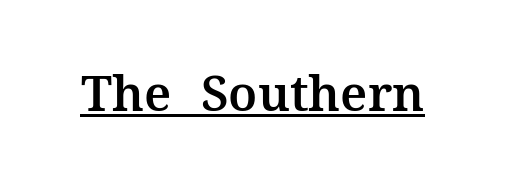
Q: Is the text italic (slanted)? A: No, it is upright.
Q: Is the typeface a serif or a sans-serif typeface? A: Serif.
Q: Is the text underlined? A: Yes.
Q: Is the spacing between letters normal or unusually wide? A: Normal.
Q: Width (condensed, normal, or wide)? A: Normal.
Q: Stroke contrast? A: Medium.
Q: x-height? A: Medium.
Q: Monospaced? A: No.
